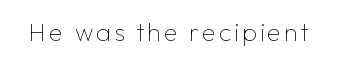
The type sits square on the baseline with zero lean. The strip under each line holds only bare page. Stroke thickness stays within the range of a standard reading face or lighter.
